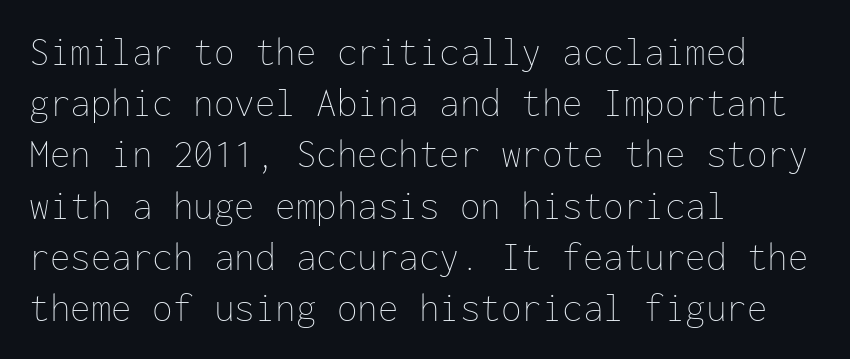
Q: Is the text bold? A: No.
Q: Is the text italic (slanted)? A: No, it is upright.
Q: Is the text underlined? A: No.
Q: How is the paragraph aligned? A: Left-aligned.
Q: Is the spacing between letters normal or unusually wide? A: Normal.
Q: Is the spacing between lines tight, normal or loose? A: Normal.
Q: Width (condensed, normal, or wide)? A: Normal.
Q: Stroke contrast? A: Low.
Q: x-height? A: Medium.
Q: Monospaced? A: Yes.
